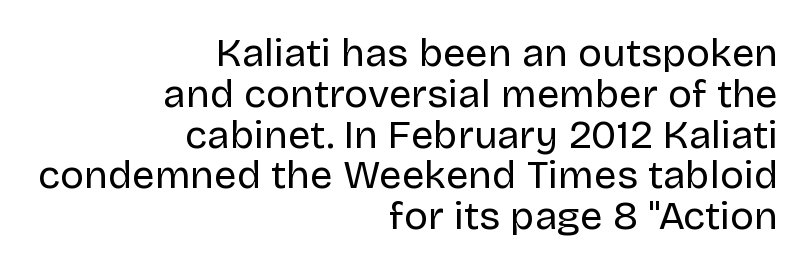
{"serif": "no", "italic": "no", "bold": "no", "weight": "regular", "width": "normal", "stroke_contrast": "low", "x_height": "large", "monospaced": "no", "underline": "no", "align": "right", "line_spacing": "tight", "line_spacing_ratio": 1.02, "letter_spacing": "normal", "letter_spacing_em": 0.0, "glyph_px": 40}
